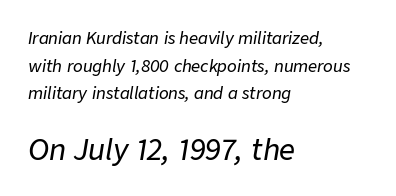
Look at the tracking — it's just the regular setting, nothing added. Scale increases going downward across the two blocks. The letters are slanted; this is an italic face. Short and long lines alike share a common starting point at left. Think of a printed novel: that variable character pitch is what you see here.
